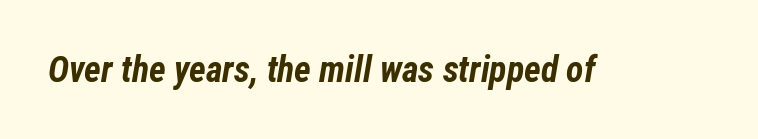
Proportional: the letters do not fall into vertical columns. Descender tails drop into unmarked territory. The font is running at its bold setting. Does extra space separate the letters? No, they use regular spacing. Slant detected: the letters are inclined.
